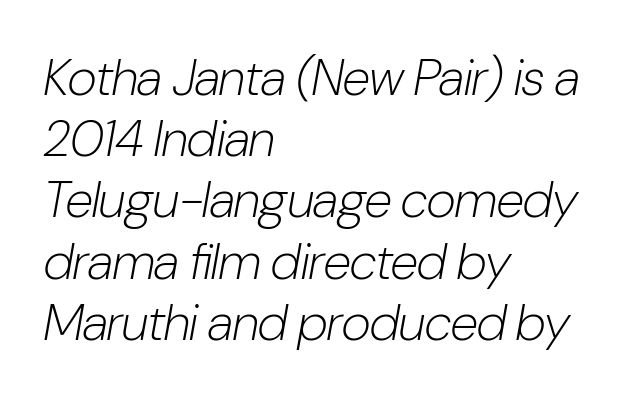
The image shows 51 px light, condensed type, italic (leaning right); set left-aligned, line spacing 1.2x, normal letter spacing, not underlined; low stroke contrast and a medium x-height.
